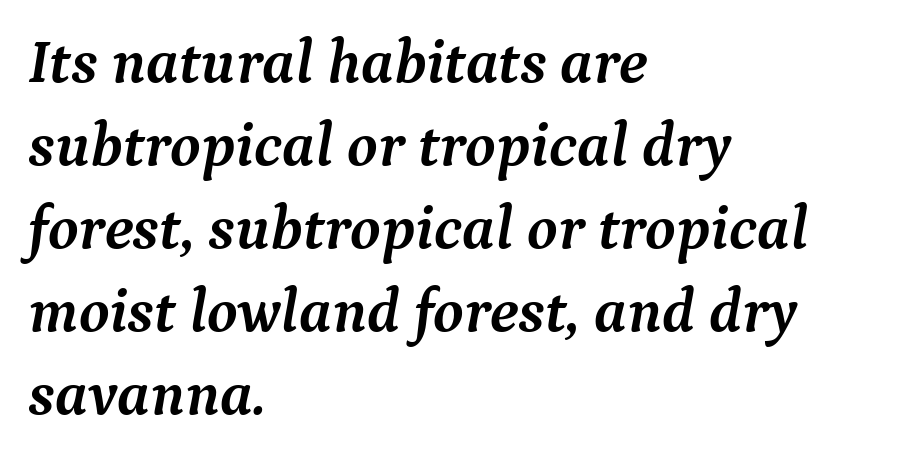
Q: Is the text bold? A: Yes.
Q: Is the text italic (slanted)? A: Yes, it leans right by about 9 degrees.
Q: Is the typeface a serif or a sans-serif typeface? A: Serif.
Q: Is the text underlined? A: No.
Q: How is the paragraph aligned? A: Left-aligned.
Q: Is the spacing between letters normal or unusually wide? A: Normal.
Q: Is the spacing between lines tight, normal or loose? A: Normal.
Q: Width (condensed, normal, or wide)? A: Normal.
Q: Stroke contrast? A: Medium.
Q: x-height? A: Medium.
Q: Monospaced? A: No.
